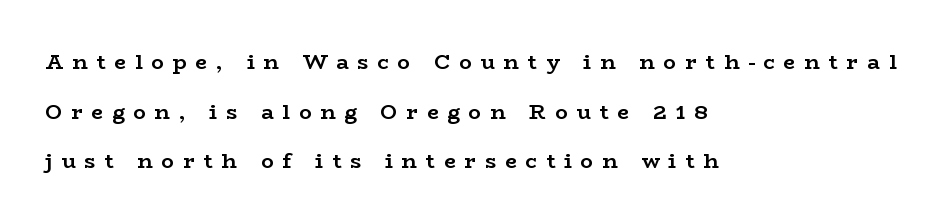
Q: Is the text bold? A: Yes.
Q: Is the text italic (slanted)? A: No, it is upright.
Q: Is the text underlined? A: No.
Q: How is the paragraph aligned? A: Left-aligned.
Q: Is the spacing between letters normal or unusually wide? A: Unusually wide.
Q: Is the spacing between lines tight, normal or loose? A: Loose.
